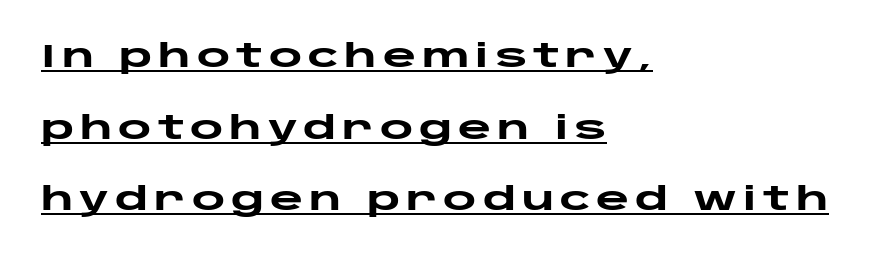
Chunky letters — that's bold for sure. One-word summary of the alignment: left. Do the characters align in a grid? No, the font is proportional. The characters display no serif detailing; their extremities are plain. Vertical spacing — loose. Emphasis is given by a line drawn under the lettering.
